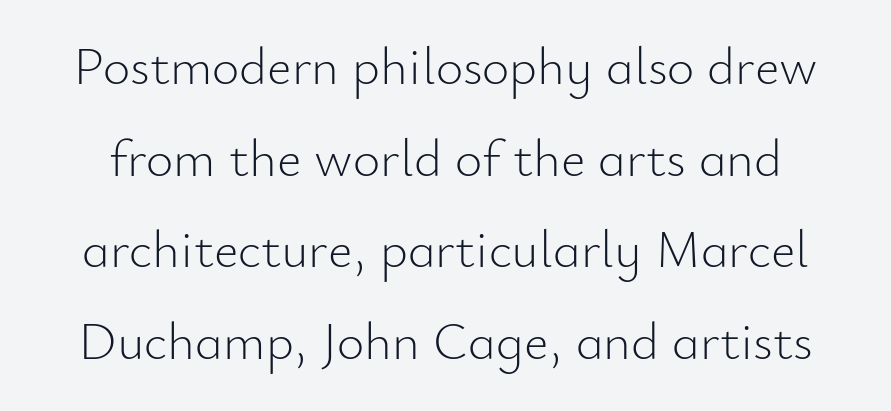
Descenders are the only things crossing below the line. Default kerning and tracking; the words read as compact shapes. The typeface chosen for these lines omits serifs. Is there any slant? The stems are plumb. Here the designer chose a conventional face with non-uniform glyph widths. The font is comparable to plain body text, perhaps lighter.
